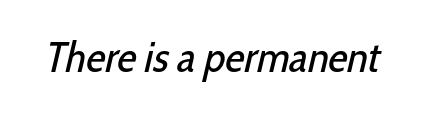
Q: Is the text bold? A: No.
Q: Is the typeface a serif or a sans-serif typeface? A: Sans-serif.
Q: Is the text underlined? A: No.
Q: Is the spacing between letters normal or unusually wide? A: Normal.
Q: Width (condensed, normal, or wide)? A: Condensed.
Q: Stroke contrast? A: Low.
Q: x-height? A: Medium.
Q: Monospaced? A: No.
